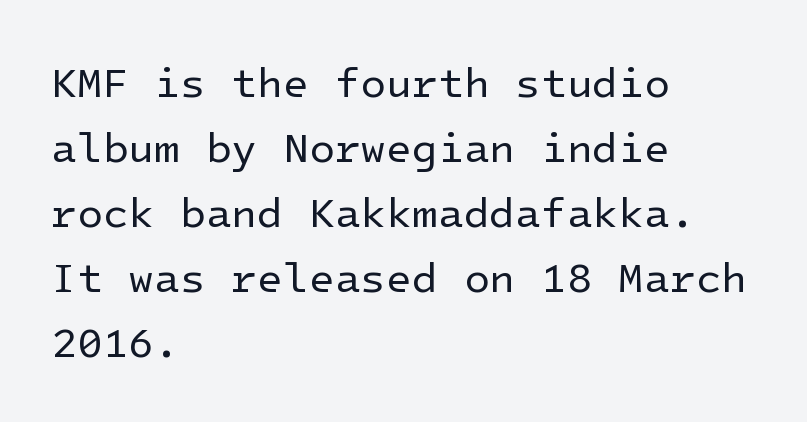
{"serif": "no", "italic": "no", "bold": "no", "weight": "regular", "width": "normal", "stroke_contrast": "low", "x_height": "medium", "underline": "no", "align": "left", "line_spacing": "normal", "line_spacing_ratio": 1.55, "letter_spacing": "normal", "letter_spacing_em": 0.0, "glyph_px": 42}
